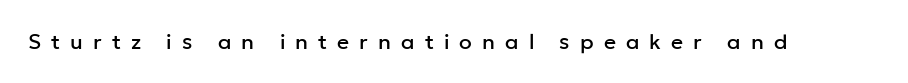
{"italic": "no", "underline": "no", "letter_spacing": "wide", "letter_spacing_em": 0.48, "glyph_px": 21}
